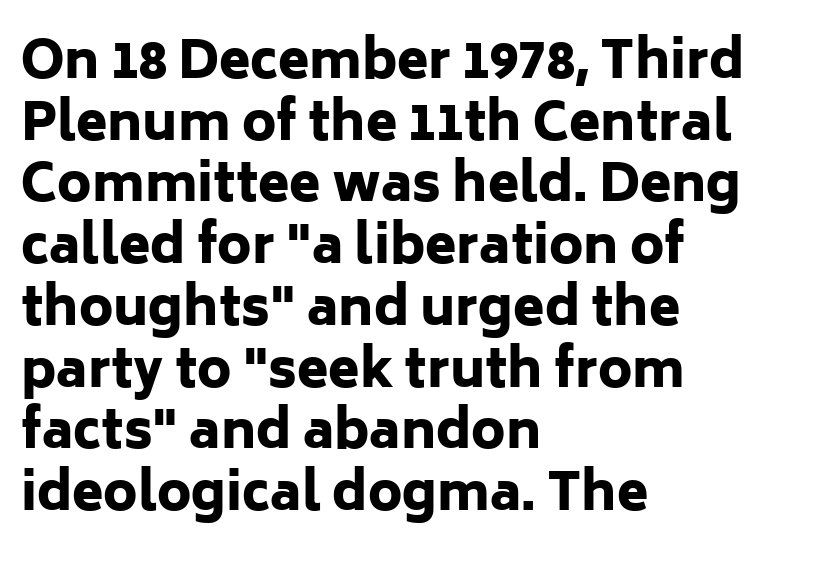
{"serif": "no", "italic": "no", "bold": "yes", "weight": "heavy", "width": "normal", "stroke_contrast": "low", "x_height": "medium", "monospaced": "no", "underline": "no", "align": "left", "line_spacing_ratio": 1.21, "letter_spacing": "normal", "letter_spacing_em": 0.0, "glyph_px": 51}
